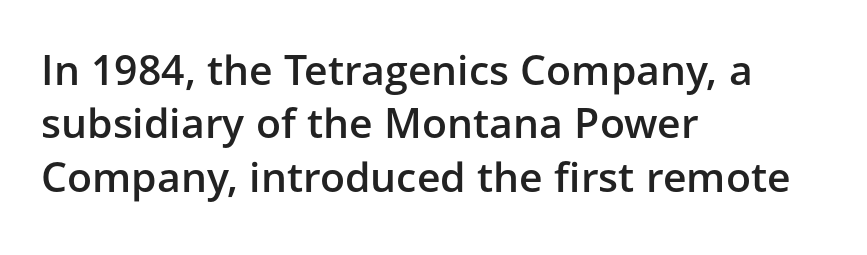
Whoever set this chose a conventional vertical rhythm. This sample uses an upright cut, with every glyph sitting square on the baseline. Grotesque or geometric, the face here clearly has no serifs. Inter-character spacing is left at the font's built-in metrics.
